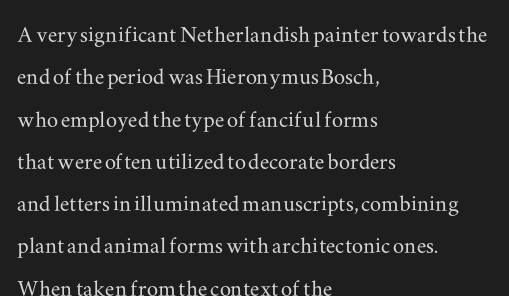
These lines are rendered in a variable-pitch font. These lines keep a tight, regular rhythm from letter to letter. The rendering uses a moderate line-height, typical for paragraphs. Check where the strokes stop: tiny serifs finish them off.
